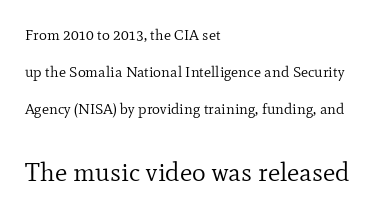
{"italic": "no", "bold": "no", "underline": "no", "align": "left", "line_spacing": "loose", "line_spacing_ratio": 2.46, "letter_spacing": "normal", "letter_spacing_em": 0.0, "larger_block": "second", "size_ratio": 1.73, "glyph_px": 26}
